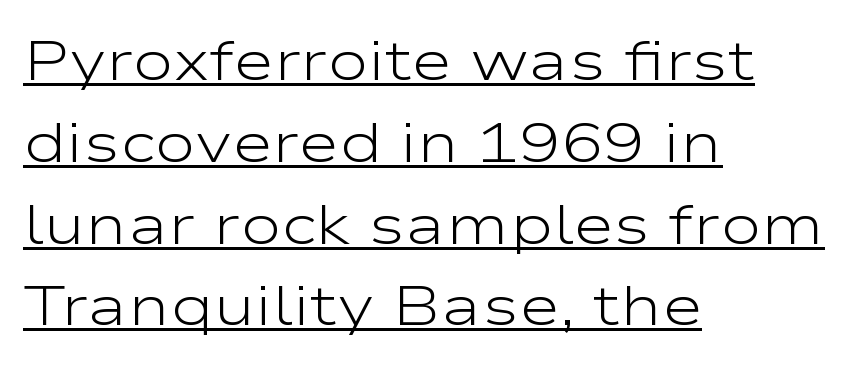
The image shows 56 px light, wide sans-serif type, upright; set left-aligned, normal line spacing (1.46x), normal letter spacing, underlined; low stroke contrast and a medium x-height.
